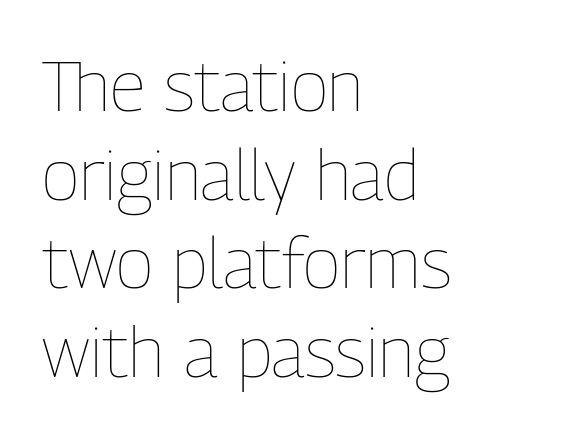
The image shows 71 px thin, condensed type, upright; set left-aligned, normal line spacing (1.25x), normal letter spacing, not underlined; low stroke contrast and a medium x-height.
